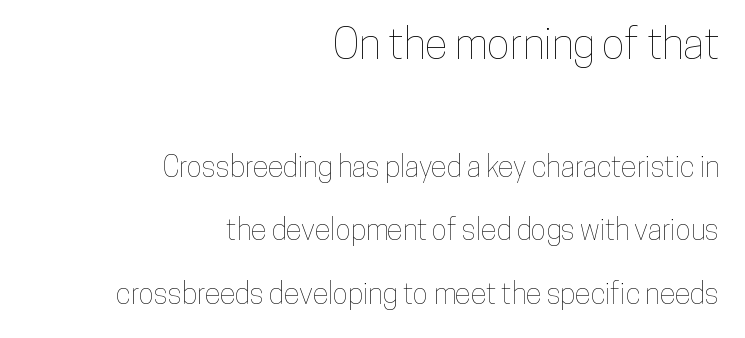
The image shows 43 px condensed type, upright; set right-aligned, loose line spacing (2.19x), normal letter spacing, not underlined; the first (top) block is 1.48x larger; low stroke contrast and a medium x-height.
